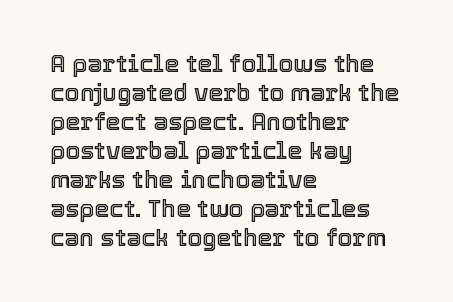
The image shows 24 px text type, upright; set left-aligned, line spacing 1.21x, normal letter spacing, not underlined.
